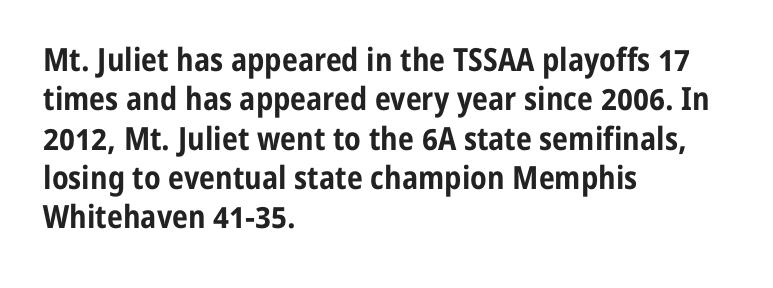
The image shows 32 px bold, condensed sans-serif type, upright; set left-aligned, line spacing 1.23x, normal letter spacing, not underlined; low stroke contrast and a medium x-height.
